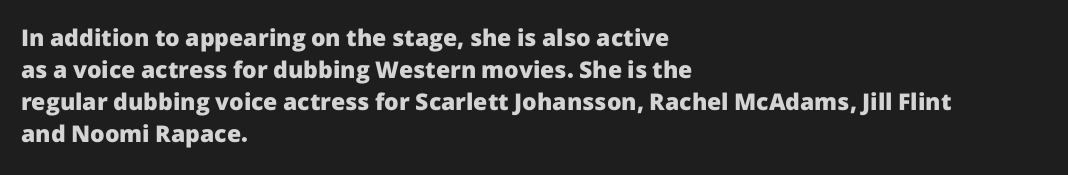
Compared with typical paragraphs, the rows here are spaced about the same. In terms of posture, this sample is upright. You'd pick this weight for a headline — it's a proper bold. Typeset ragged right — the left edge is the straight one.
